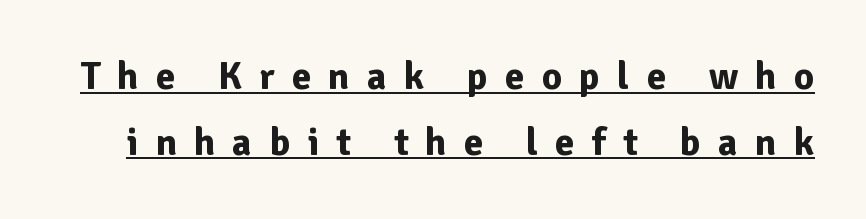
Q: Is the text bold? A: Yes.
Q: Is the text italic (slanted)? A: No, it is upright.
Q: Is the typeface a serif or a sans-serif typeface? A: Sans-serif.
Q: Is the text underlined? A: Yes.
Q: Is the spacing between letters normal or unusually wide? A: Unusually wide.
Q: Is the spacing between lines tight, normal or loose? A: Normal.
Q: Width (condensed, normal, or wide)? A: Normal.
Q: Stroke contrast? A: Low.
Q: x-height? A: Medium.
Q: Monospaced? A: No.
